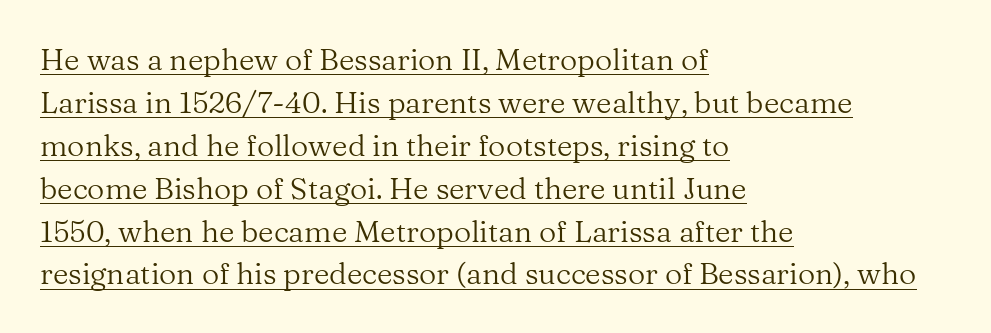
Q: Is the text bold? A: No.
Q: Is the text italic (slanted)? A: No, it is upright.
Q: Is the typeface a serif or a sans-serif typeface? A: Serif.
Q: Is the text underlined? A: Yes.
Q: How is the paragraph aligned? A: Left-aligned.
Q: Is the spacing between letters normal or unusually wide? A: Normal.
Q: Is the spacing between lines tight, normal or loose? A: Normal.
Q: Width (condensed, normal, or wide)? A: Normal.
Q: Stroke contrast? A: Medium.
Q: x-height? A: Medium.
Q: Monospaced? A: No.
